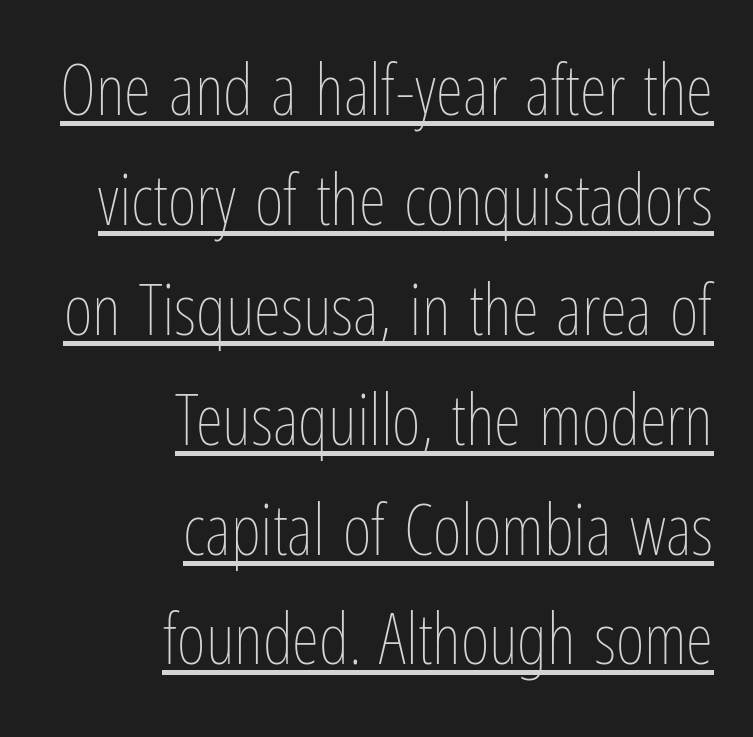
Summary of vertical rhythm: regular, with standard interline spacing. The strokes carry an ordinary text weight at most. Ordinary non-slanted type is in use. Check the space under the baseline: a stroke is drawn there. The passage shown is typed in a proportional face where columns would drift.
